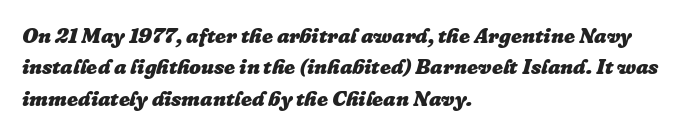
Q: Is the text bold? A: Yes.
Q: Is the text italic (slanted)? A: Yes, it leans right by about 16 degrees.
Q: Is the text underlined? A: No.
Q: How is the paragraph aligned? A: Left-aligned.
Q: Is the spacing between letters normal or unusually wide? A: Normal.
Q: Is the spacing between lines tight, normal or loose? A: Normal.
